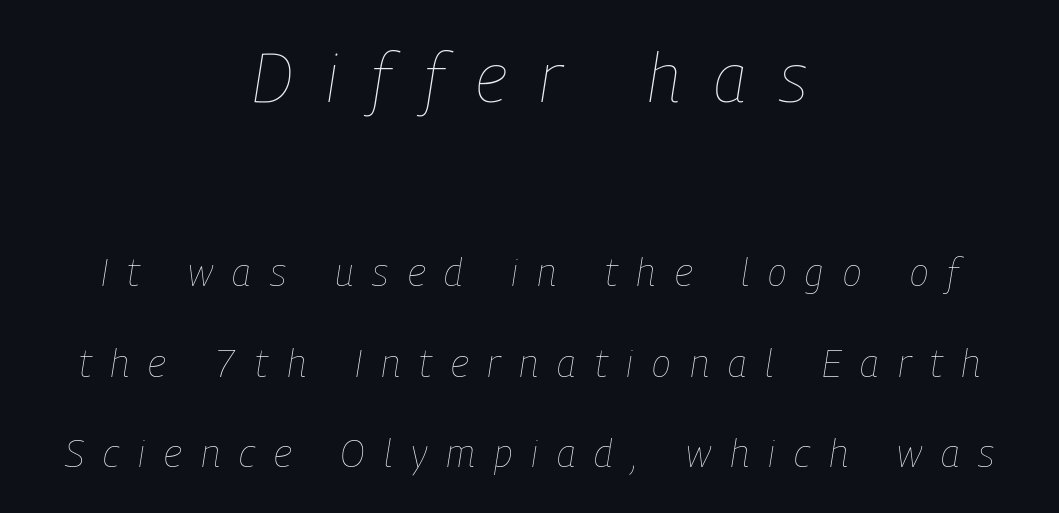
The passage shown is typed in a proportional face where columns would drift. Bigger letters appear in the top chunk; the bottom chunk is reduced. One-word summary of the alignment: center. The weight tops out at a normal text grade. The specimen omits any rule beneath the text block's lines. There's an unmistakable incline to the writing here.
